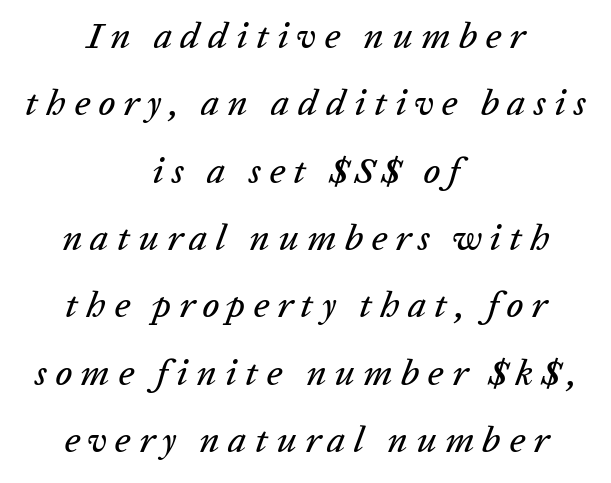
{"italic": "yes", "lean": "right", "slant_degrees": 20, "width": "normal", "stroke_contrast": "low", "x_height": "medium", "monospaced": "no", "underline": "no", "align": "center", "line_spacing_ratio": 1.82, "letter_spacing": "wide", "letter_spacing_em": 0.22, "glyph_px": 37}
